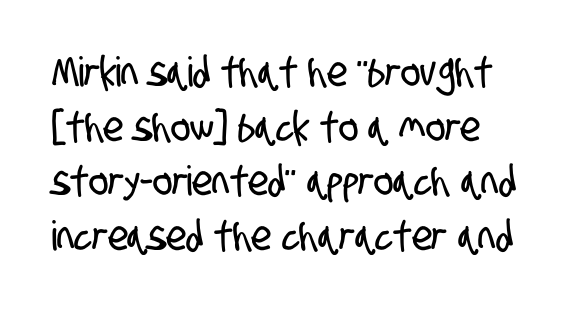
Think of a printed novel: that variable character pitch is what you see here. Quick note: underline off. Are there feet on the stems? There aren't — it's a sans. A student would call this left alignment; a typographer would say flush left, rag right. Spacing between characters is what you'd get straight out of the box. Interline gaps are of average width in this sample.
